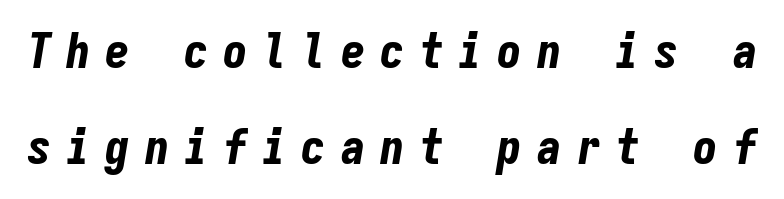
{"italic": "yes", "lean": "right", "slant_degrees": 9, "bold": "yes", "weight": "bold", "width": "condensed", "stroke_contrast": "low", "x_height": "medium", "monospaced": "yes", "underline": "no", "line_spacing": "loose", "line_spacing_ratio": 1.96, "letter_spacing": "wide", "letter_spacing_em": 0.3, "glyph_px": 49}
